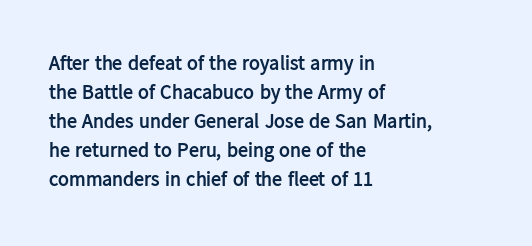
The image shows 20 px bold type, upright; set left-aligned, normal line spacing (1.45x), normal letter spacing, not underlined.
